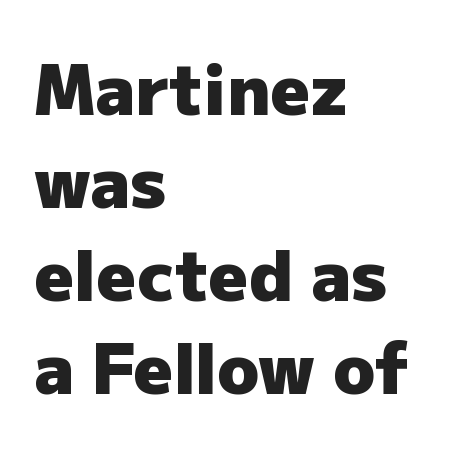
{"serif": "no", "italic": "no", "bold": "yes", "weight": "heavy", "width": "normal", "stroke_contrast": "low", "x_height": "medium", "monospaced": "no", "underline": "no", "align": "left", "line_spacing": "normal", "line_spacing_ratio": 1.35, "letter_spacing": "normal", "letter_spacing_em": 0.0, "glyph_px": 69}
